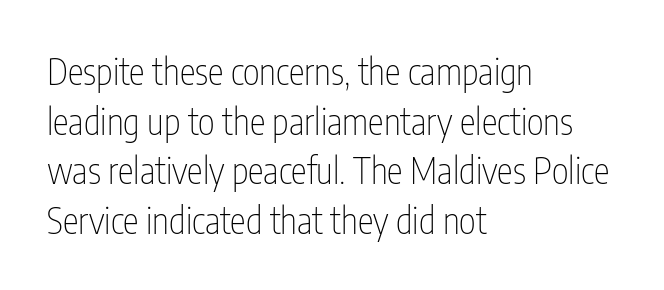
Q: Is the text bold? A: No.
Q: Is the text italic (slanted)? A: No, it is upright.
Q: Is the typeface a serif or a sans-serif typeface? A: Sans-serif.
Q: Is the text underlined? A: No.
Q: How is the paragraph aligned? A: Left-aligned.
Q: Is the spacing between letters normal or unusually wide? A: Normal.
Q: Is the spacing between lines tight, normal or loose? A: Normal.
Q: Width (condensed, normal, or wide)? A: Condensed.
Q: Stroke contrast? A: Low.
Q: x-height? A: Medium.
Q: Monospaced? A: No.
